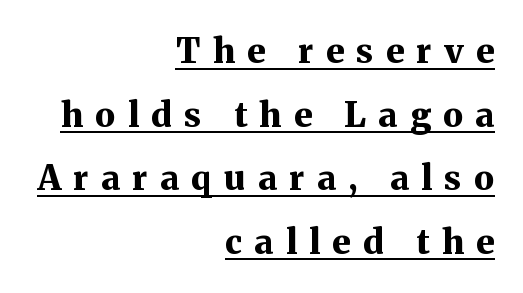
The image shows 34 px bold serif type, upright; set right-aligned, line spacing 1.87x, unusually wide letter spacing (+0.37 em), underlined; medium stroke contrast and a medium x-height.
